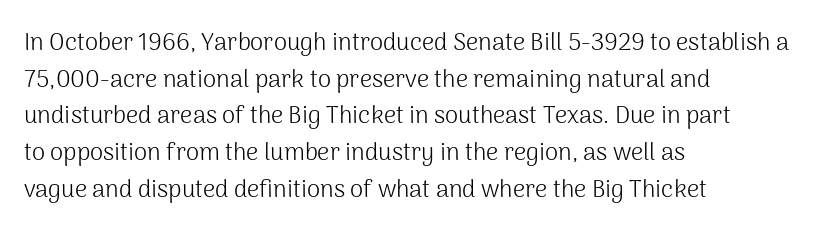
Q: Is the text bold? A: No.
Q: Is the text italic (slanted)? A: No, it is upright.
Q: Is the text underlined? A: No.
Q: How is the paragraph aligned? A: Left-aligned.
Q: Is the spacing between letters normal or unusually wide? A: Normal.
Q: Is the spacing between lines tight, normal or loose? A: Normal.
